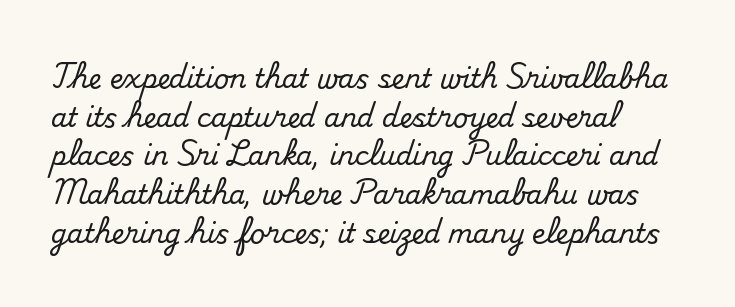
The image shows 26 px text type; set left-aligned, normal line spacing (1.49x), normal letter spacing, not underlined.
